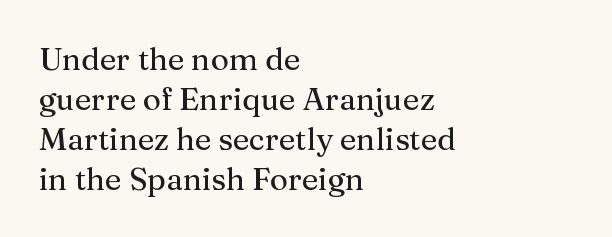
Q: Is the text italic (slanted)? A: No, it is upright.
Q: Is the typeface a serif or a sans-serif typeface? A: Serif.
Q: Is the text underlined? A: No.
Q: How is the paragraph aligned? A: Left-aligned.
Q: Is the spacing between letters normal or unusually wide? A: Normal.
Q: Is the spacing between lines tight, normal or loose? A: Normal.
Q: Width (condensed, normal, or wide)? A: Normal.
Q: Stroke contrast? A: Medium.
Q: x-height? A: Medium.
Q: Monospaced? A: No.
